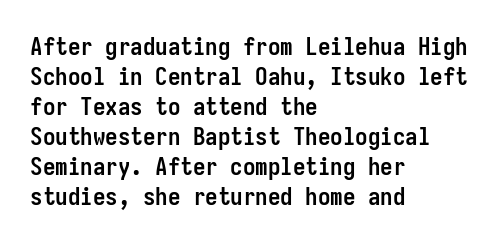
Q: Is the text bold? A: Yes.
Q: Is the text italic (slanted)? A: No, it is upright.
Q: Is the text underlined? A: No.
Q: How is the paragraph aligned? A: Left-aligned.
Q: Is the spacing between letters normal or unusually wide? A: Normal.
